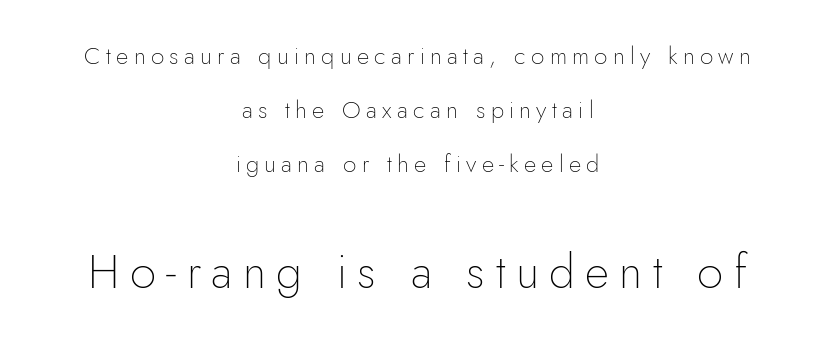
The image shows 47 px thin sans-serif type, upright; set centered, loose line spacing (2.24x), unusually wide letter spacing (+0.22 em), not underlined; the second (bottom) block is 1.96x larger; low stroke contrast and a small x-height.
